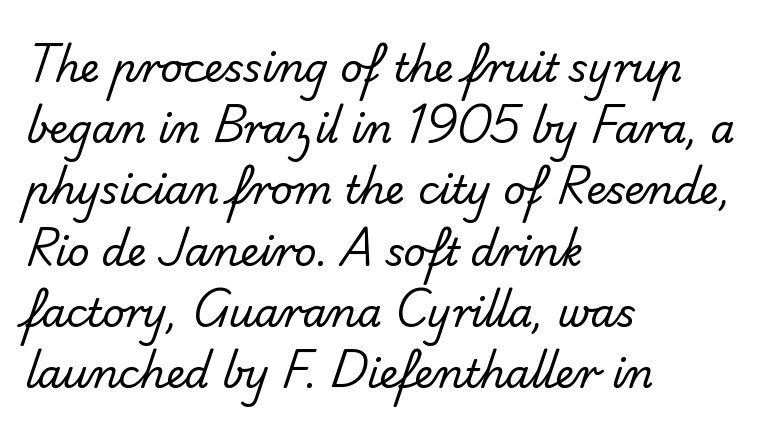
Q: Is the text bold? A: No.
Q: Is the typeface a serif or a sans-serif typeface? A: Sans-serif.
Q: Is the text underlined? A: No.
Q: How is the paragraph aligned? A: Left-aligned.
Q: Is the spacing between letters normal or unusually wide? A: Normal.
Q: Is the spacing between lines tight, normal or loose? A: Normal.
Q: Width (condensed, normal, or wide)? A: Normal.
Q: Stroke contrast? A: Low.
Q: x-height? A: Small.
Q: Monospaced? A: No.
